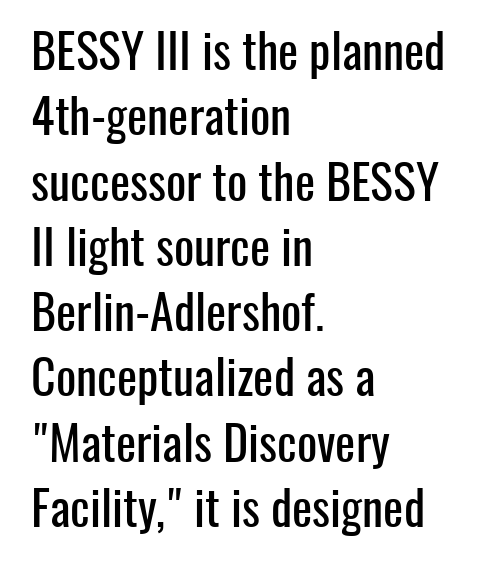
The image shows 48 px condensed sans-serif type, upright; set left-aligned, normal line spacing (1.36x), normal letter spacing, not underlined; low stroke contrast and a medium x-height.
